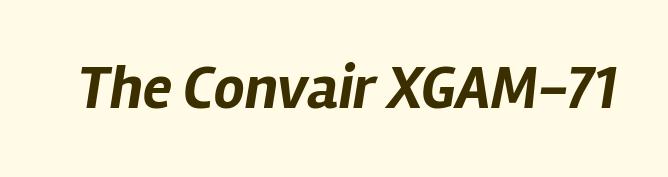
Q: Is the text bold? A: Yes.
Q: Is the text italic (slanted)? A: Yes, it leans right by about 12 degrees.
Q: Is the text underlined? A: No.
Q: Is the spacing between letters normal or unusually wide? A: Normal.
Q: Width (condensed, normal, or wide)? A: Normal.
Q: Stroke contrast? A: Low.
Q: x-height? A: Medium.
Q: Monospaced? A: No.
